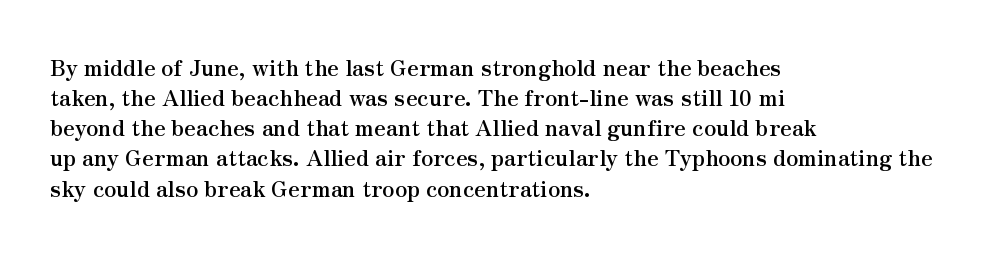
The paragraph shown leans on its left margin. This block has exactly the height ordinary leading produces. Italic: no, the glyphs are upright roman. The baseline area is clear.
